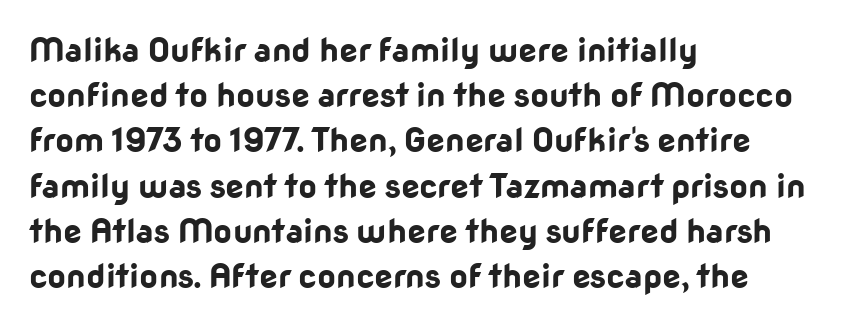
Q: Is the text bold? A: Yes.
Q: Is the text italic (slanted)? A: No, it is upright.
Q: Is the typeface a serif or a sans-serif typeface? A: Sans-serif.
Q: Is the text underlined? A: No.
Q: How is the paragraph aligned? A: Left-aligned.
Q: Is the spacing between letters normal or unusually wide? A: Normal.
Q: Is the spacing between lines tight, normal or loose? A: Normal.
Q: Width (condensed, normal, or wide)? A: Normal.
Q: Stroke contrast? A: Low.
Q: x-height? A: Medium.
Q: Monospaced? A: No.
